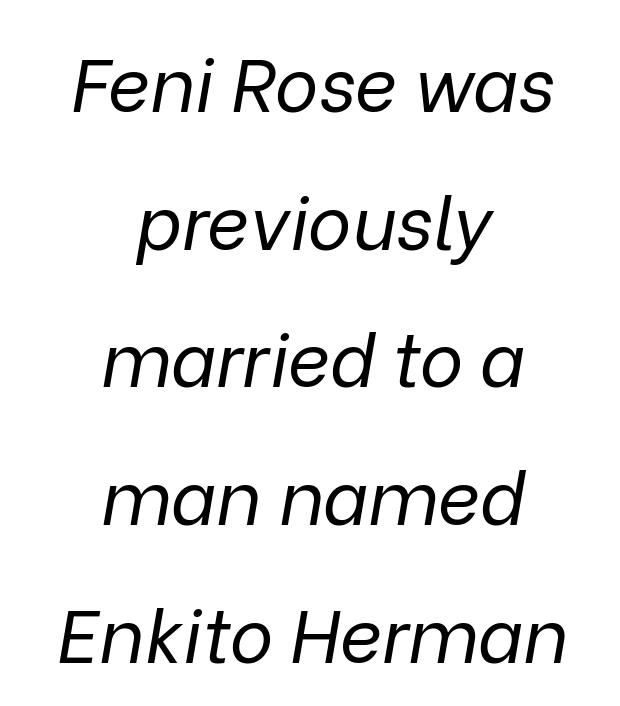
Q: Is the text bold? A: No.
Q: Is the text italic (slanted)? A: Yes, it leans right by about 9 degrees.
Q: Is the text underlined? A: No.
Q: How is the paragraph aligned? A: Centered.
Q: Is the spacing between letters normal or unusually wide? A: Normal.
Q: Width (condensed, normal, or wide)? A: Normal.
Q: Stroke contrast? A: Low.
Q: x-height? A: Medium.
Q: Monospaced? A: No.
